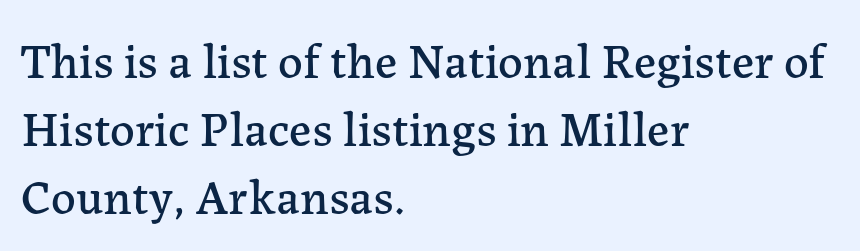
The image shows 49 px serif type, upright; set left-aligned, normal line spacing (1.39x), normal letter spacing, not underlined; low stroke contrast and a medium x-height.
